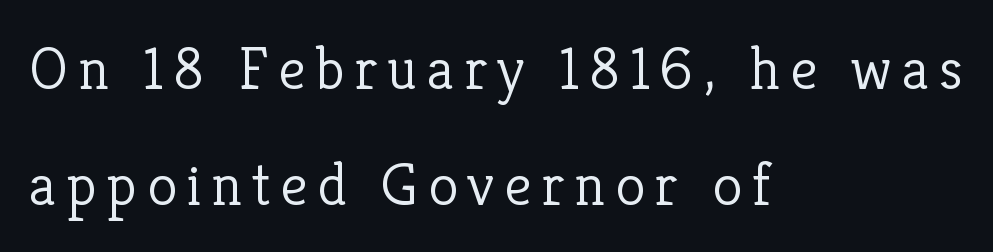
How would I describe the line gaps? Wide and relaxed. The words here are not underlined. Vertical strokes here are truly vertical. The weight tops out at a normal text grade. Here the designer chose a conventional face with non-uniform glyph widths.
